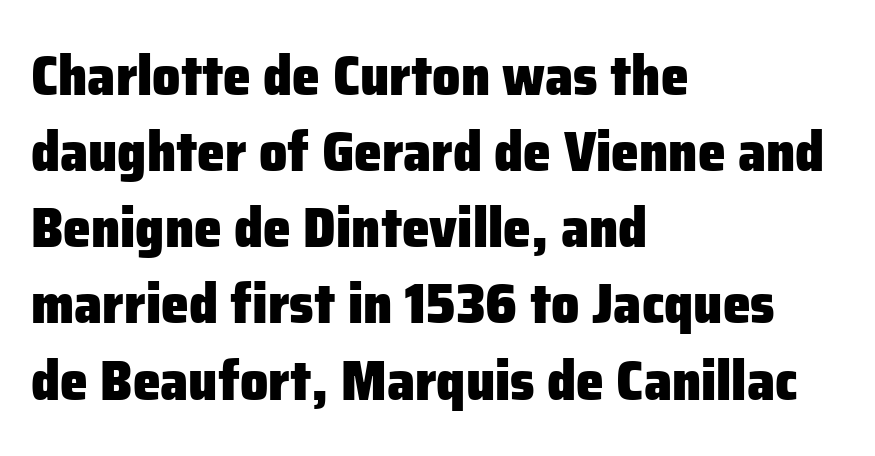
Rows of type keep a routine distance in the vertical direction. Is there any slant? The stems are plumb. Descender tails drop into unmarked territory. The tracking reads as untouched default to a designer's eye. Horizontal alignment here is leftward, the default for most running prose. Font category for this specimen: sans-serif.
